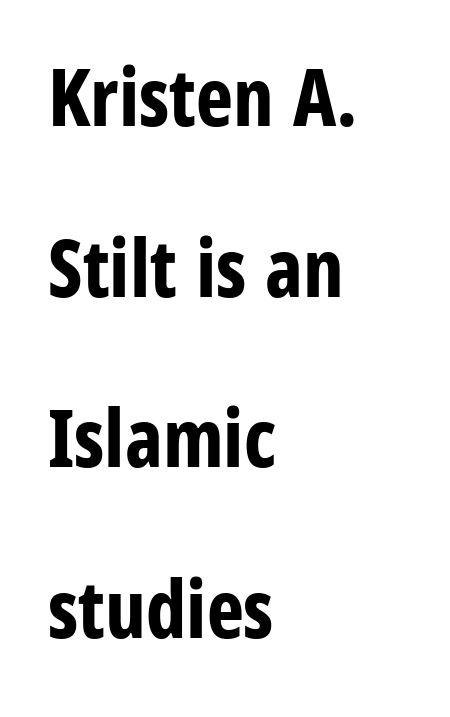
Nothing sits at the stroke ends, so this counts as sans-serif. Beneath every word, the page is bare. A student would call this left alignment; a typographer would say flush left, rag right. What weight is shown? A full bold with thick strokes.
